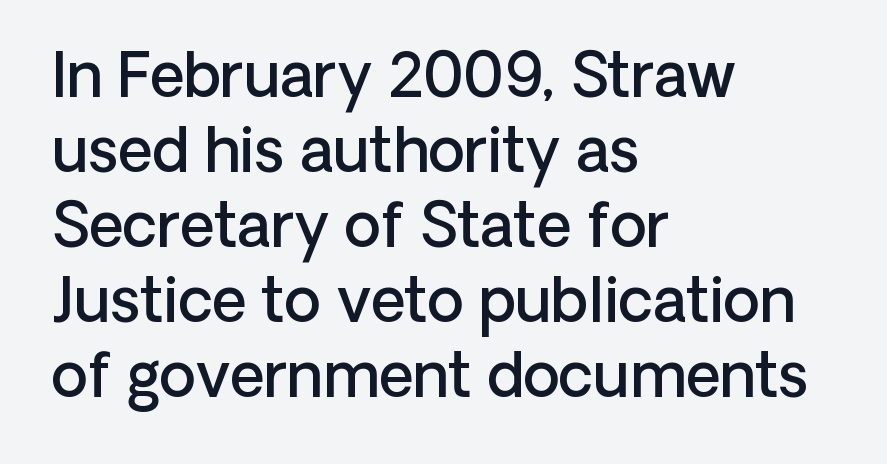
Q: Is the text bold? A: Semi-bold.
Q: Is the text italic (slanted)? A: No, it is upright.
Q: Is the typeface a serif or a sans-serif typeface? A: Sans-serif.
Q: Is the text underlined? A: No.
Q: How is the paragraph aligned? A: Left-aligned.
Q: Is the spacing between letters normal or unusually wide? A: Normal.
Q: Is the spacing between lines tight, normal or loose? A: Normal.
Q: Width (condensed, normal, or wide)? A: Normal.
Q: Stroke contrast? A: Low.
Q: x-height? A: Medium.
Q: Monospaced? A: No.
